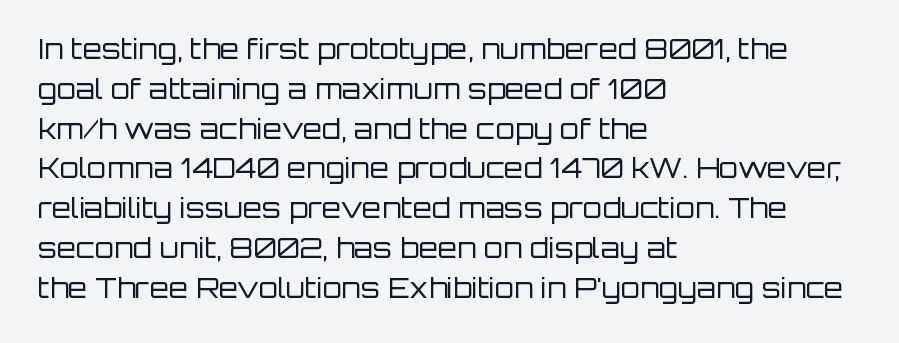
Q: Is the text bold? A: No.
Q: Is the text italic (slanted)? A: No, it is upright.
Q: Is the typeface a serif or a sans-serif typeface? A: Sans-serif.
Q: Is the text underlined? A: No.
Q: How is the paragraph aligned? A: Left-aligned.
Q: Is the spacing between letters normal or unusually wide? A: Normal.
Q: Is the spacing between lines tight, normal or loose? A: Normal.
Q: Width (condensed, normal, or wide)? A: Normal.
Q: Stroke contrast? A: Low.
Q: x-height? A: Large.
Q: Monospaced? A: No.
